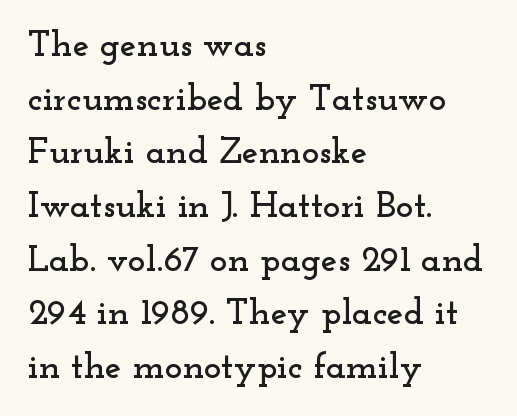
The image shows 37 px wide serif type, upright; set left-aligned, normal line spacing (1.45x), normal letter spacing, not underlined; low stroke contrast and a small x-height.
